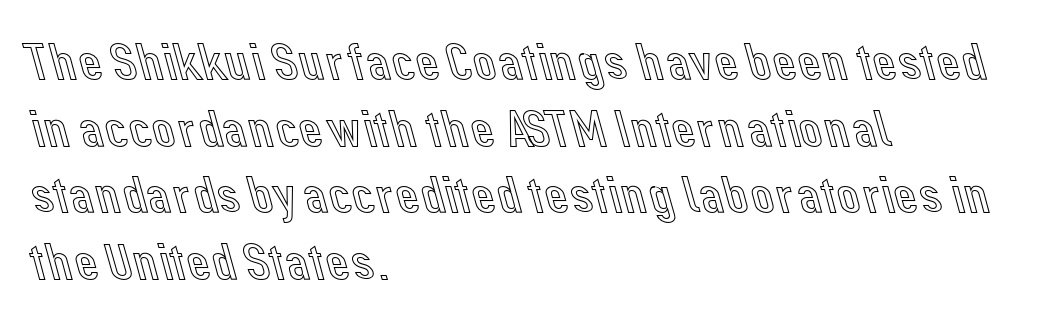
{"width": "normal", "x_height": "medium", "monospaced": "no", "underline": "no", "align": "left", "line_spacing": "normal", "line_spacing_ratio": 1.28, "letter_spacing": "normal", "letter_spacing_em": 0.0, "glyph_px": 52}
